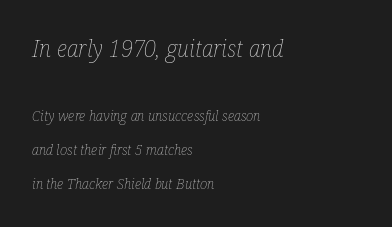
{"italic": "yes", "lean": "right", "slant_degrees": 12, "bold": "no", "underline": "no", "align": "left", "line_spacing": "loose", "line_spacing_ratio": 2.43, "letter_spacing": "normal", "letter_spacing_em": 0.0, "larger_block": "first", "size_ratio": 1.64, "glyph_px": 23}
